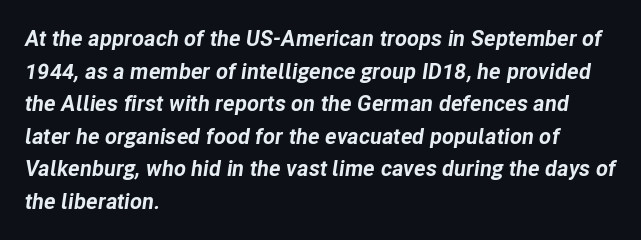
The image shows 22 px bold type, italic (leaning right); set left-aligned, normal line spacing (1.48x), normal letter spacing, not underlined.
